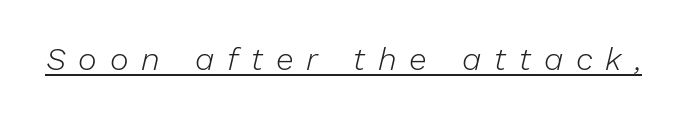
Letter spacing: wide. The weight tops out at a normal text grade. Varying glyph widths throughout — classic text-font behaviour. Designer's note — italics engaged. Students, observe the line beneath the letters — that is underlining.
